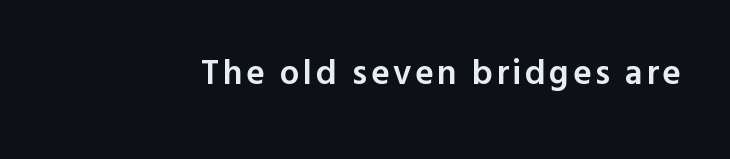
{"serif": "no", "italic": "no", "bold": "semi", "weight": "semibold", "width": "normal", "x_height": "medium", "monospaced": "no", "underline": "no", "glyph_px": 35}
